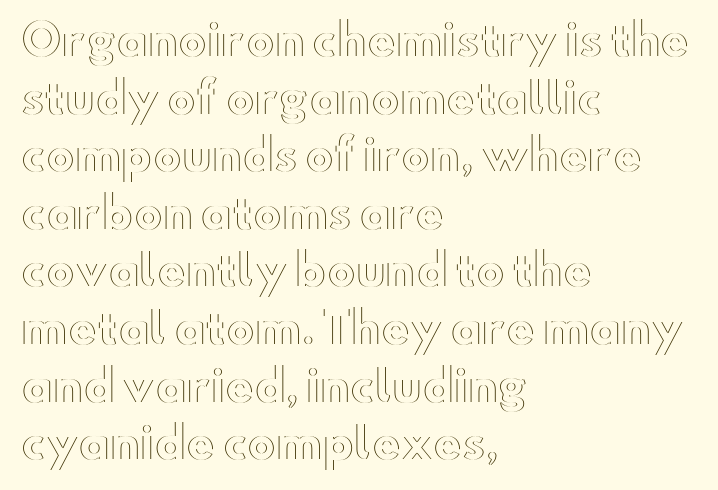
The rendering uses natural spacing where letterforms have individual widths. Is the letter spacing exaggerated? No — it looks like the ordinary default. Rows of type keep a routine distance in the vertical direction. The lines are quadded left.
